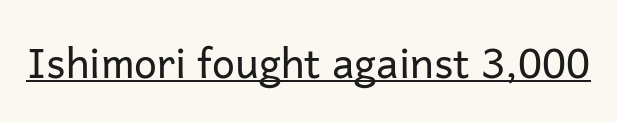
The image shows 41 px regular-weight sans-serif type, upright; set normal letter spacing, underlined; low stroke contrast and a medium x-height.
